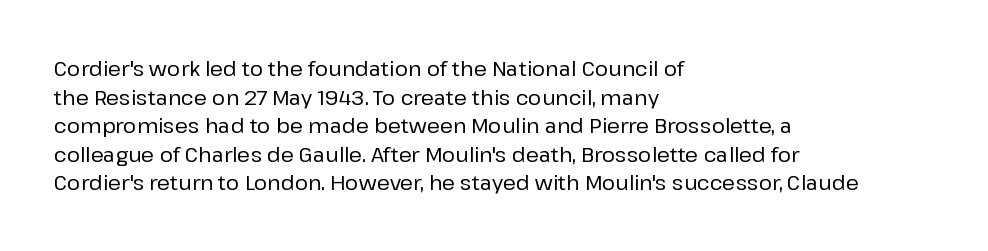
Q: Is the text italic (slanted)? A: No, it is upright.
Q: Is the text underlined? A: No.
Q: How is the paragraph aligned? A: Left-aligned.
Q: Is the spacing between letters normal or unusually wide? A: Normal.
Q: Is the spacing between lines tight, normal or loose? A: Normal.
